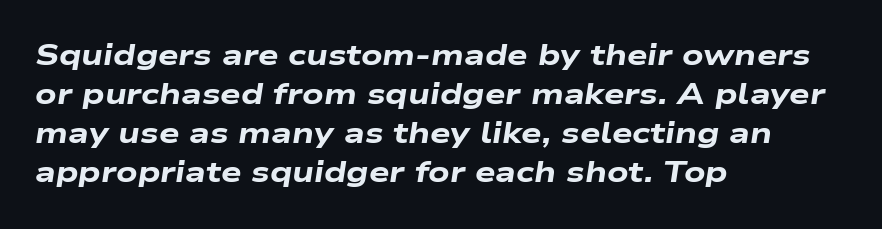
The passage shown is typed in a proportional face where columns would drift. Standard letterfit; no display-style spreading of the glyphs. The strip under each line holds only bare page. A normal amount of white space separates one row of letters from the next. Weight: bold.
